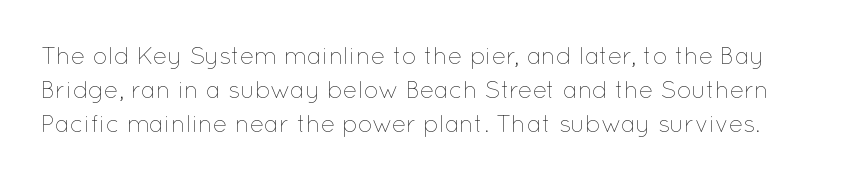
Honestly, the row spacing looks completely unremarkable. Does extra space separate the letters? No, they use regular spacing. Bare-footed words on every line. A light-to-regular cut is what we see here.
